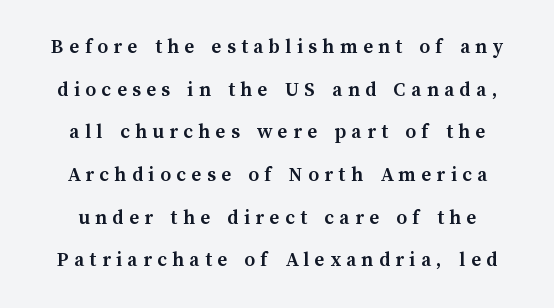
{"italic": "no", "bold": "yes", "underline": "no", "line_spacing": "loose", "line_spacing_ratio": 2.03, "letter_spacing": "wide", "letter_spacing_em": 0.26, "glyph_px": 21}
